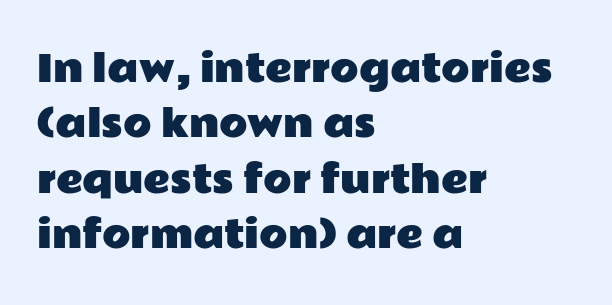
Q: Is the text italic (slanted)? A: No, it is upright.
Q: Is the typeface a serif or a sans-serif typeface? A: Sans-serif.
Q: Is the text underlined? A: No.
Q: How is the paragraph aligned? A: Left-aligned.
Q: Is the spacing between letters normal or unusually wide? A: Normal.
Q: Is the spacing between lines tight, normal or loose? A: Normal.
Q: Width (condensed, normal, or wide)? A: Wide.
Q: Stroke contrast? A: Low.
Q: x-height? A: Medium.
Q: Monospaced? A: No.
